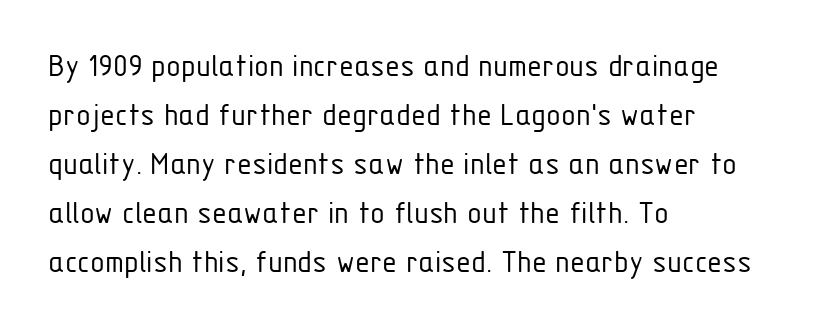
You could not count columns in this text — the font is proportionally spaced. Line starts are locked; line ends wander. Descenders hang freely into open space. Short note: letters normally spaced. No feet cap the strokes, marking this as sans-serif type. Weight: regular or lighter.
